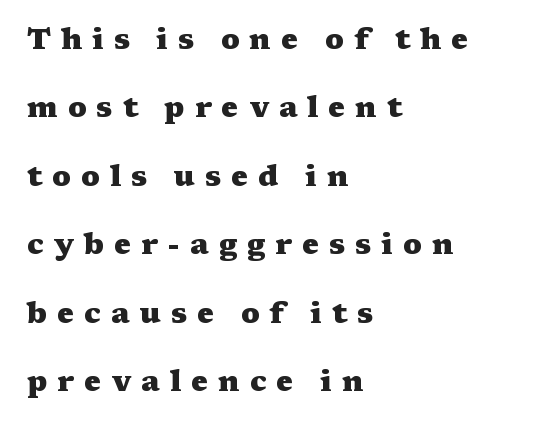
The image shows 29 px heavy, wide serif type, upright; set left-aligned, loose line spacing (2.36x), unusually wide letter spacing (+0.34 em), not underlined; medium stroke contrast and a medium x-height.
